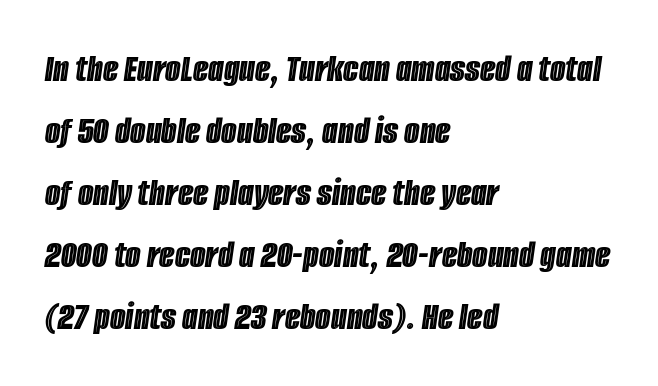
{"italic": "yes", "lean": "right", "slant_degrees": 8, "width": "condensed", "x_height": "large", "monospaced": "no", "underline": "no", "align": "left", "line_spacing": "normal", "line_spacing_ratio": 1.55, "letter_spacing": "normal", "letter_spacing_em": 0.0, "glyph_px": 40}
